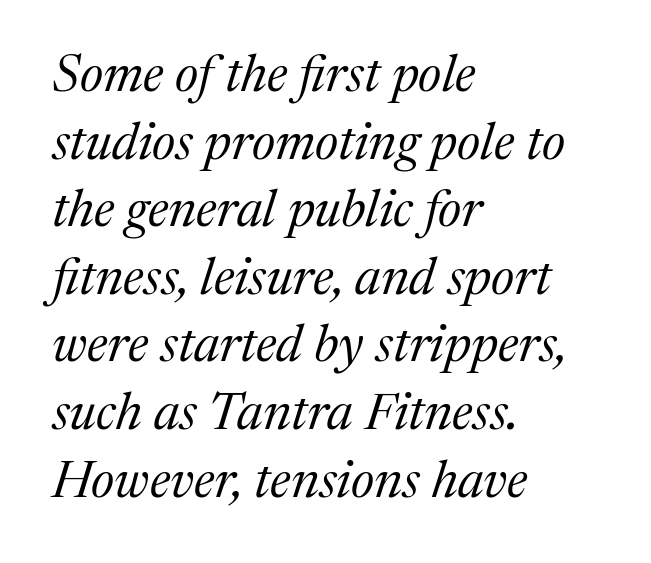
The image shows 52 px regular-weight serif type, italic (leaning right); set left-aligned, normal line spacing (1.3x), normal letter spacing, not underlined; medium stroke contrast and a medium x-height.
